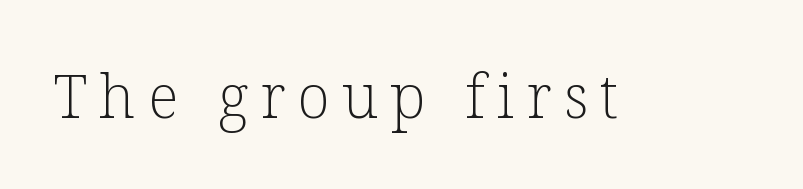
Q: Is the text bold? A: No.
Q: Is the text italic (slanted)? A: No, it is upright.
Q: Is the typeface a serif or a sans-serif typeface? A: Serif.
Q: Is the text underlined? A: No.
Q: Is the spacing between letters normal or unusually wide? A: Unusually wide.
Q: Width (condensed, normal, or wide)? A: Normal.
Q: Stroke contrast? A: Low.
Q: x-height? A: Medium.
Q: Monospaced? A: No.
